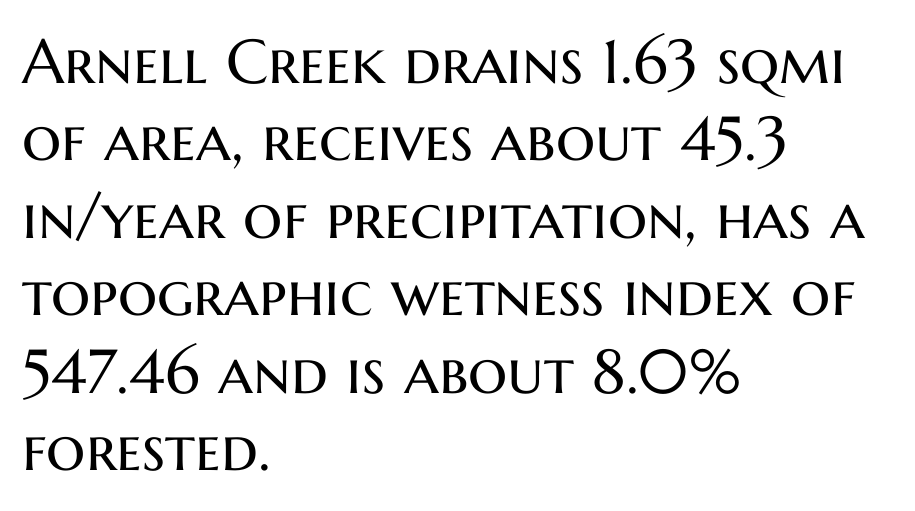
{"serif": "no", "italic": "no", "bold": "no", "weight": "regular", "width": "normal", "stroke_contrast": "medium", "x_height": "medium", "monospaced": "no", "underline": "no", "align": "left", "line_spacing": "normal", "line_spacing_ratio": 1.25, "letter_spacing": "normal", "letter_spacing_em": 0.0, "glyph_px": 62}
